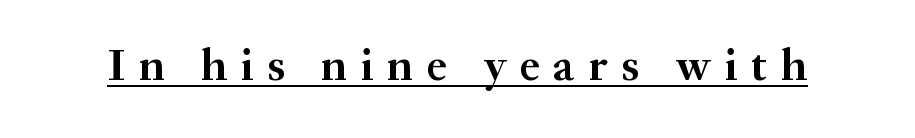
{"serif": "yes", "italic": "no", "bold": "yes", "weight": "semibold", "width": "normal", "stroke_contrast": "medium", "x_height": "small", "monospaced": "no", "underline": "yes", "letter_spacing": "wide", "letter_spacing_em": 0.31, "glyph_px": 45}
